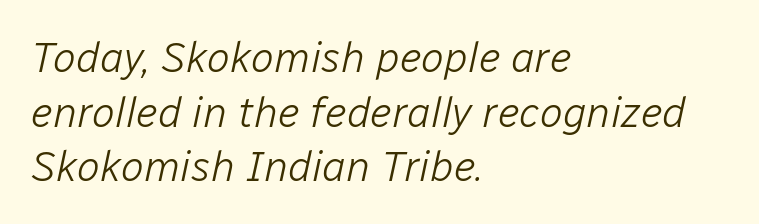
The image shows 43 px light type, italic (leaning right); set left-aligned, normal line spacing (1.27x), normal letter spacing, not underlined; low stroke contrast and a medium x-height.
